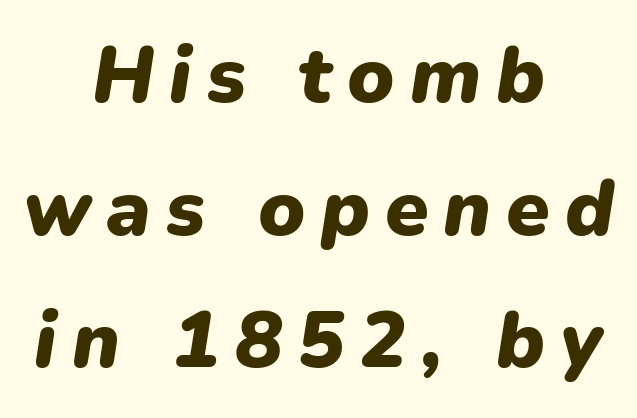
I'd describe the lettering as bold — thick and assertive. A typesetter would call this leading conventional body-copy spacing. The glyphs are unaccompanied by any horizontal stroke below them. You can tell it's italic because the verticals aren't actually vertical. Think of a printed novel: that variable character pitch is what you see here. Line starts and ends both wander, symmetrically.
